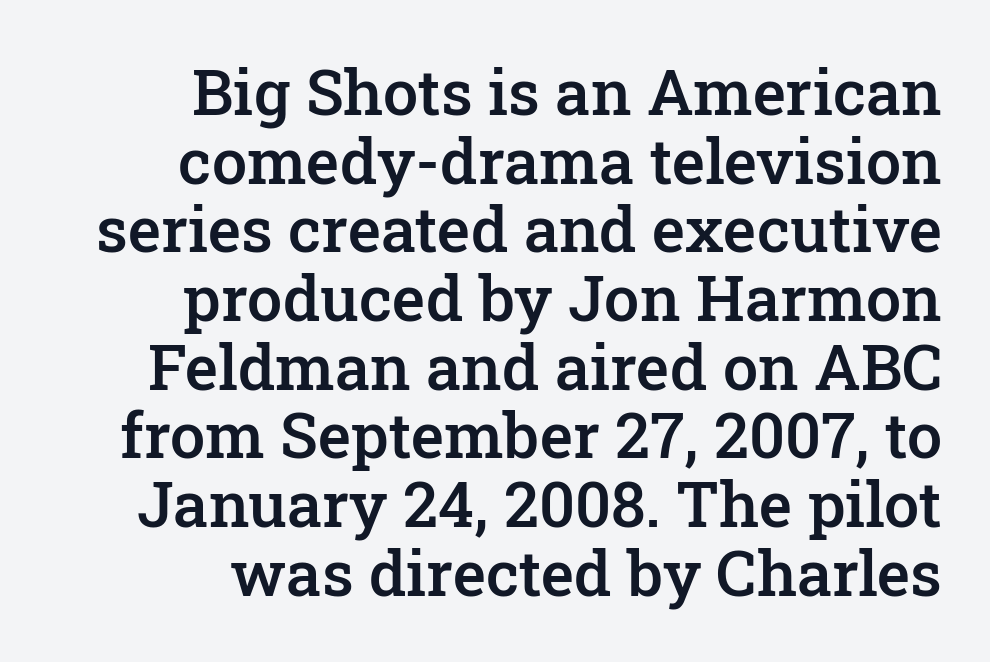
{"serif": "yes", "italic": "no", "bold": "semi", "weight": "semibold", "width": "normal", "stroke_contrast": "low", "x_height": "medium", "monospaced": "no", "underline": "no", "align": "right", "line_spacing": "tight", "line_spacing_ratio": 1.09, "letter_spacing": "normal", "letter_spacing_em": 0.0, "glyph_px": 63}
